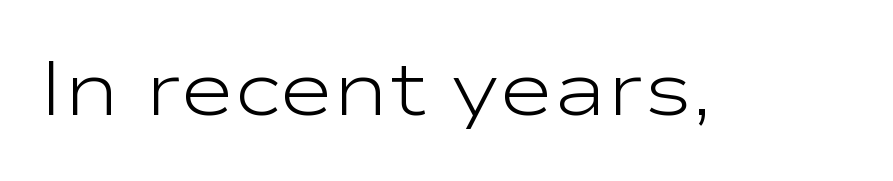
The area under the type is left untouched. These lines were composed using upright roman letters. These lines are rendered in a variable-pitch font. The type is set solid horizontally, with unmodified tracking. Stems and bowls with no extra thickness — not bold.
